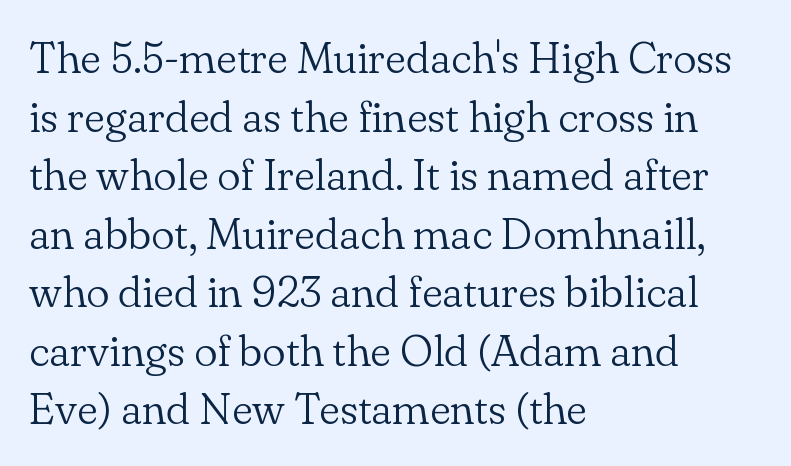
Q: Is the text bold? A: No.
Q: Is the text italic (slanted)? A: No, it is upright.
Q: Is the typeface a serif or a sans-serif typeface? A: Serif.
Q: Is the text underlined? A: No.
Q: How is the paragraph aligned? A: Left-aligned.
Q: Is the spacing between letters normal or unusually wide? A: Normal.
Q: Is the spacing between lines tight, normal or loose? A: Normal.
Q: Width (condensed, normal, or wide)? A: Normal.
Q: Stroke contrast? A: Low.
Q: x-height? A: Small.
Q: Monospaced? A: No.
